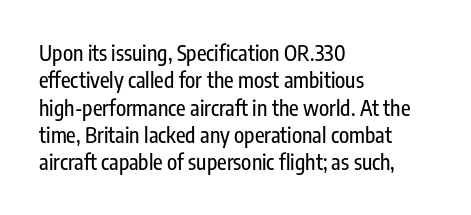
You could call the tracking neutral — neither tight nor loose. Honestly, there is no underline to notice here at all. This is roman type, the default non-slanted kind. Compared with a centered layout, this one pins lines to the left instead. Interline gaps are of average width in this sample.
